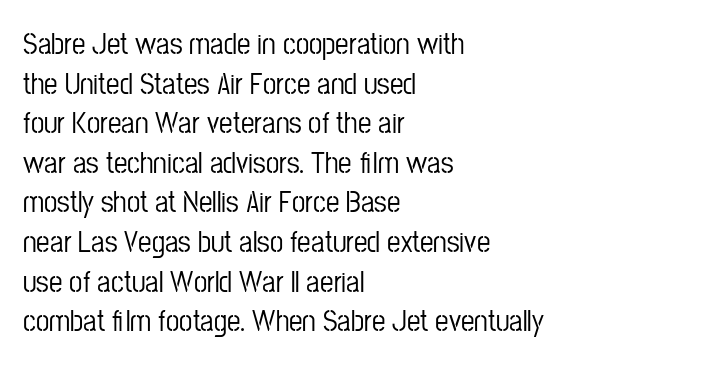
Q: Is the text italic (slanted)? A: No, it is upright.
Q: Is the typeface a serif or a sans-serif typeface? A: Sans-serif.
Q: Is the text underlined? A: No.
Q: How is the paragraph aligned? A: Left-aligned.
Q: Is the spacing between letters normal or unusually wide? A: Normal.
Q: Is the spacing between lines tight, normal or loose? A: Normal.
Q: Width (condensed, normal, or wide)? A: Condensed.
Q: Stroke contrast? A: Low.
Q: x-height? A: Medium.
Q: Monospaced? A: No.
